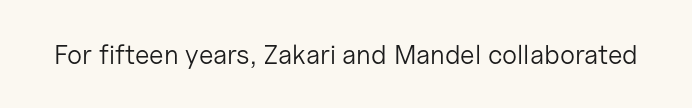
The image shows 27 px text type, upright; set normal letter spacing, not underlined.
